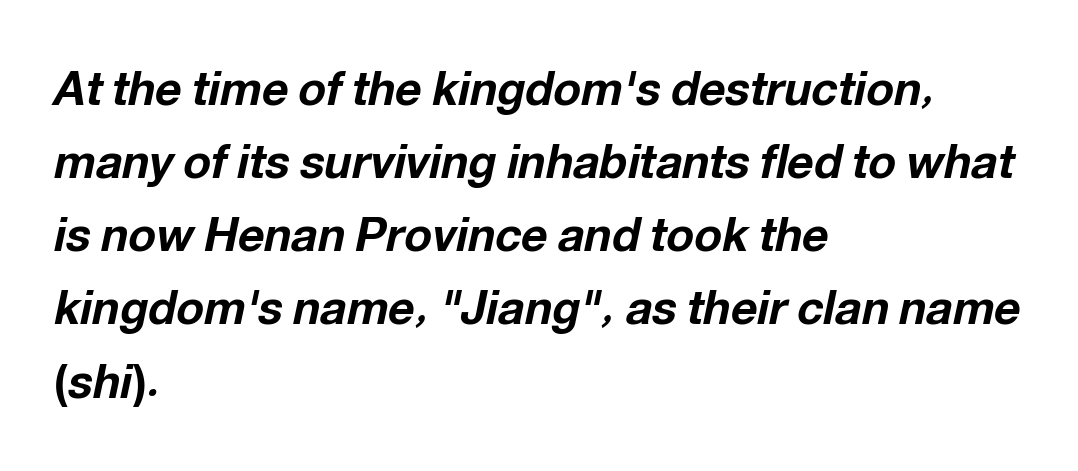
Q: Is the text bold? A: Yes.
Q: Is the text italic (slanted)? A: Yes, it leans right by about 12 degrees.
Q: Is the text underlined? A: No.
Q: How is the paragraph aligned? A: Left-aligned.
Q: Is the spacing between letters normal or unusually wide? A: Normal.
Q: Is the spacing between lines tight, normal or loose? A: Normal.
Q: Width (condensed, normal, or wide)? A: Normal.
Q: Stroke contrast? A: Low.
Q: x-height? A: Medium.
Q: Monospaced? A: No.
